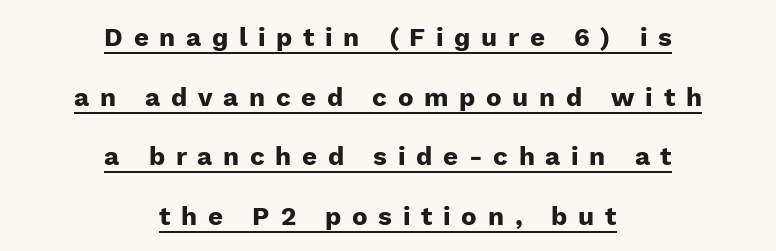
{"italic": "no", "bold": "yes", "underline": "yes", "align": "center", "line_spacing": "loose", "line_spacing_ratio": 2.29, "letter_spacing": "wide", "letter_spacing_em": 0.41, "glyph_px": 26}
